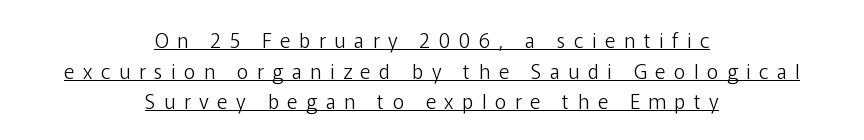
Heaviness? Minimal to ordinary, like unemphasized prose. Successive baselines arrive at the customary interval. The face used here appears with an underline applied. The letters are spread apart with noticeably loose tracking.
